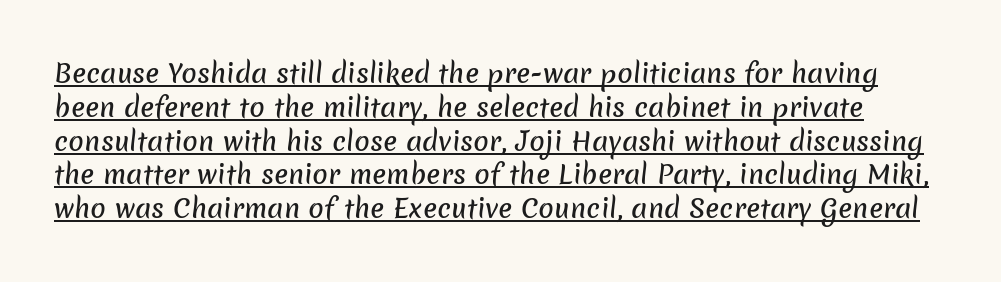
The type is set solid horizontally, with unmodified tracking. The typesetter has applied underlining to the passage shown. Leading: standard.
